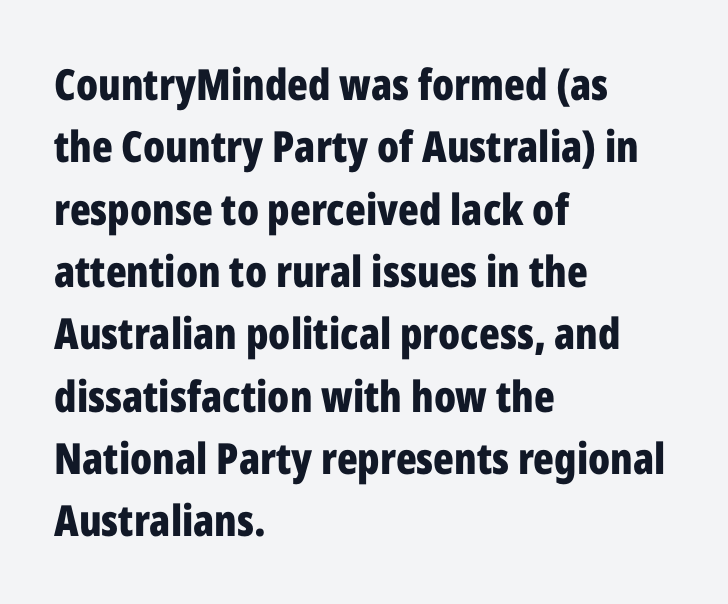
Q: Is the text bold? A: Yes.
Q: Is the text italic (slanted)? A: No, it is upright.
Q: Is the typeface a serif or a sans-serif typeface? A: Sans-serif.
Q: Is the text underlined? A: No.
Q: How is the paragraph aligned? A: Left-aligned.
Q: Is the spacing between letters normal or unusually wide? A: Normal.
Q: Is the spacing between lines tight, normal or loose? A: Normal.
Q: Width (condensed, normal, or wide)? A: Condensed.
Q: Stroke contrast? A: Low.
Q: x-height? A: Medium.
Q: Monospaced? A: No.
